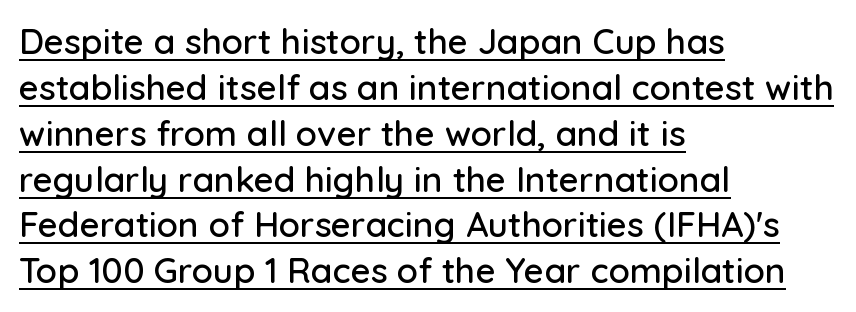
{"serif": "no", "italic": "no", "width": "normal", "stroke_contrast": "low", "x_height": "medium", "monospaced": "no", "underline": "yes", "align": "left", "line_spacing": "normal", "line_spacing_ratio": 1.31, "letter_spacing": "normal", "letter_spacing_em": 0.0, "glyph_px": 35}
